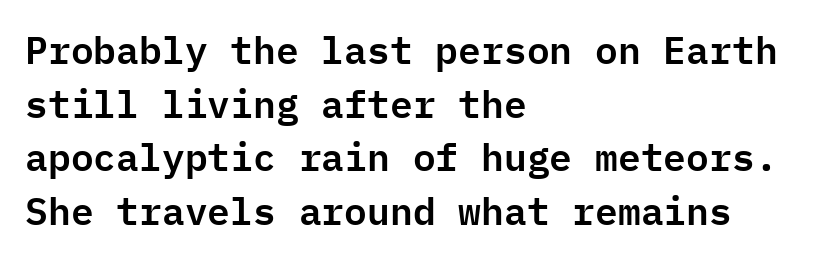
{"serif": "no", "italic": "no", "width": "normal", "stroke_contrast": "low", "x_height": "medium", "monospaced": "yes", "underline": "no", "align": "left", "line_spacing": "normal", "line_spacing_ratio": 1.41, "letter_spacing": "normal", "letter_spacing_em": 0.0, "glyph_px": 38}
